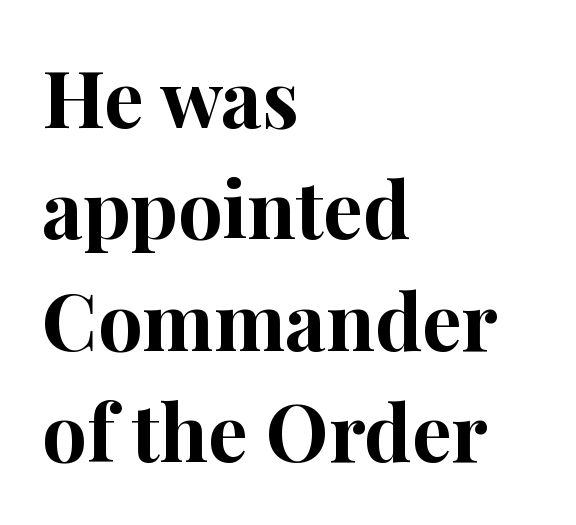
{"serif": "yes", "italic": "no", "bold": "yes", "weight": "bold", "width": "normal", "stroke_contrast": "high", "x_height": "medium", "monospaced": "no", "underline": "no", "align": "left", "line_spacing": "normal", "line_spacing_ratio": 1.41, "letter_spacing": "normal", "letter_spacing_em": 0.0, "glyph_px": 79}
